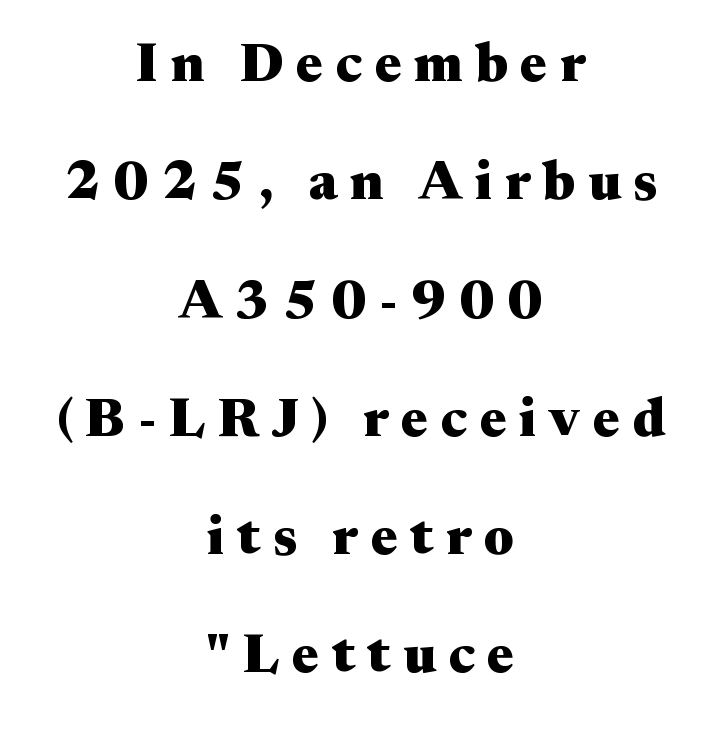
{"serif": "yes", "italic": "no", "bold": "yes", "weight": "heavy", "width": "wide", "stroke_contrast": "medium", "x_height": "medium", "monospaced": "no", "underline": "no", "align": "center", "line_spacing": "loose", "line_spacing_ratio": 2.19, "letter_spacing": "wide", "letter_spacing_em": 0.23, "glyph_px": 54}
